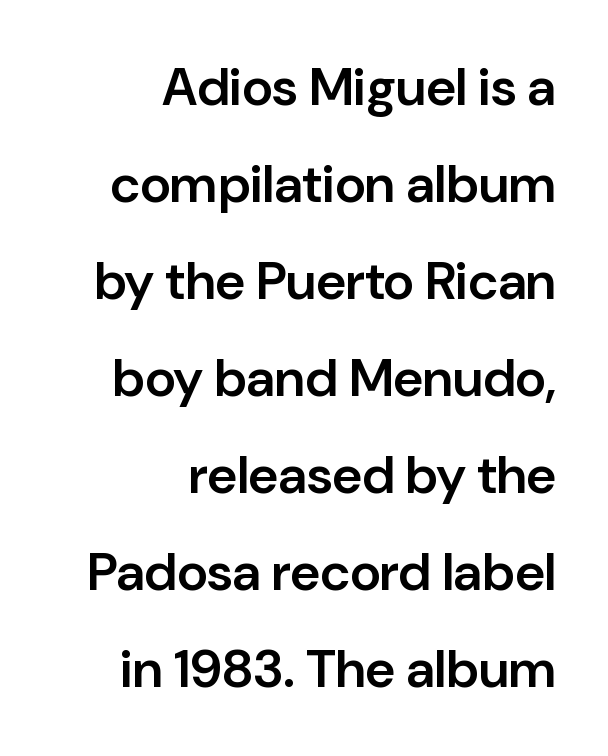
Q: Is the text bold? A: Semi-bold.
Q: Is the text italic (slanted)? A: No, it is upright.
Q: Is the typeface a serif or a sans-serif typeface? A: Sans-serif.
Q: Is the text underlined? A: No.
Q: How is the paragraph aligned? A: Right-aligned.
Q: Is the spacing between letters normal or unusually wide? A: Normal.
Q: Width (condensed, normal, or wide)? A: Normal.
Q: Stroke contrast? A: Low.
Q: x-height? A: Medium.
Q: Monospaced? A: No.
